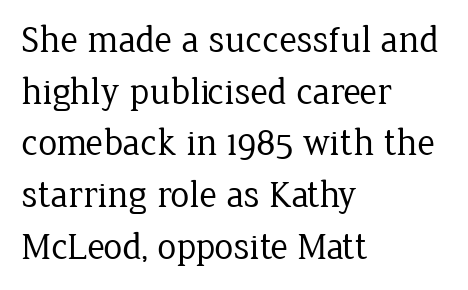
{"serif": "yes", "italic": "no", "bold": "no", "weight": "regular", "width": "normal", "stroke_contrast": "low", "x_height": "medium", "monospaced": "no", "underline": "no", "align": "left", "line_spacing": "normal", "line_spacing_ratio": 1.36, "letter_spacing": "normal", "letter_spacing_em": 0.0, "glyph_px": 38}
